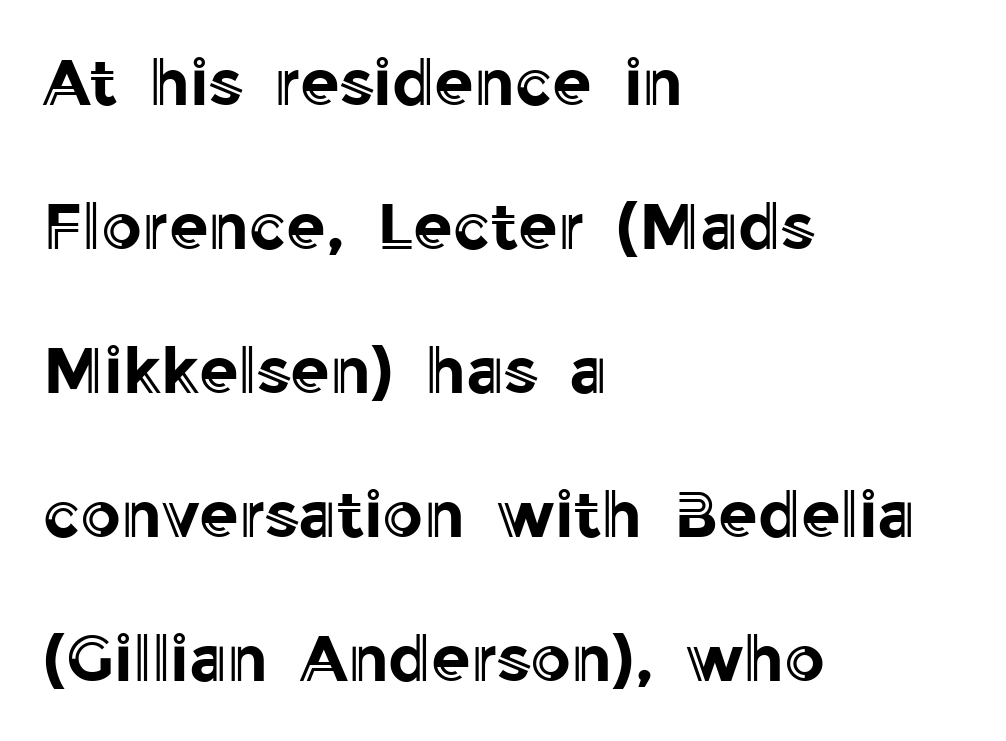
Does the lettering tilt? It doesn't — this is upright. This sample has the flowing, uneven cadence of proportional lettering. The specimen omits any rule beneath the text block's lines. The vertical gap from one line to the next is large. Words appear dense and cohesive because spacing is normal.
